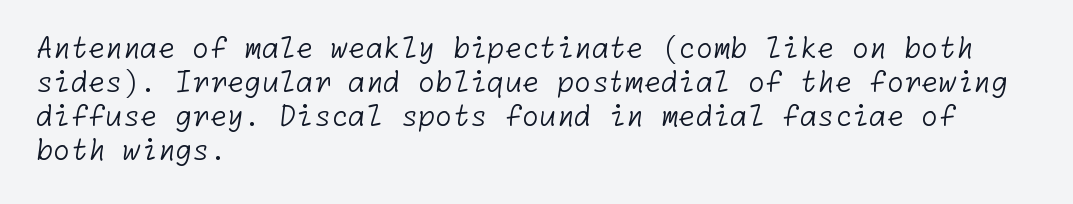
Q: Is the text bold? A: No.
Q: Is the typeface a serif or a sans-serif typeface? A: Sans-serif.
Q: Is the text underlined? A: No.
Q: How is the paragraph aligned? A: Left-aligned.
Q: Is the spacing between letters normal or unusually wide? A: Normal.
Q: Width (condensed, normal, or wide)? A: Normal.
Q: Stroke contrast? A: Low.
Q: x-height? A: Medium.
